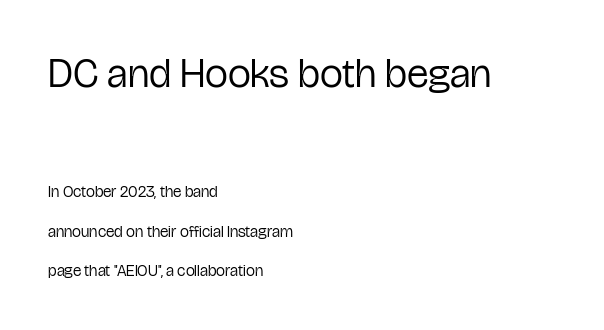
{"serif": "no", "italic": "no", "bold": "no", "weight": "regular", "width": "condensed", "stroke_contrast": "low", "x_height": "medium", "monospaced": "no", "underline": "no", "align": "left", "line_spacing": "loose", "line_spacing_ratio": 2.47, "letter_spacing": "normal", "letter_spacing_em": 0.0, "larger_block": "first", "size_ratio": 2.56, "glyph_px": 41}
